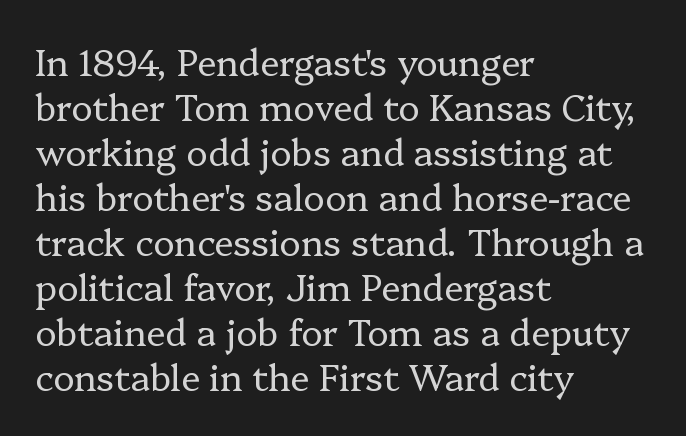
The image shows 36 px regular-weight serif type, upright; set left-aligned, normal line spacing (1.25x), normal letter spacing, not underlined; low stroke contrast and a medium x-height.
